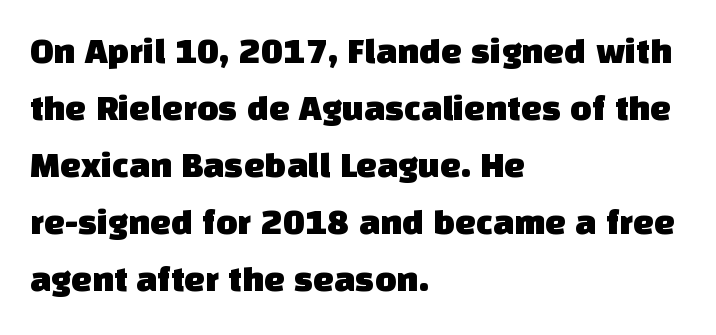
Any mark beneath the type? The region is blank. Examine the stroke ends and you'll find no serifs. This sample keeps an unexceptional amount of space between lines. Proportional: the letters do not fall into vertical columns. The rendering anchors every line to the left-hand side.
